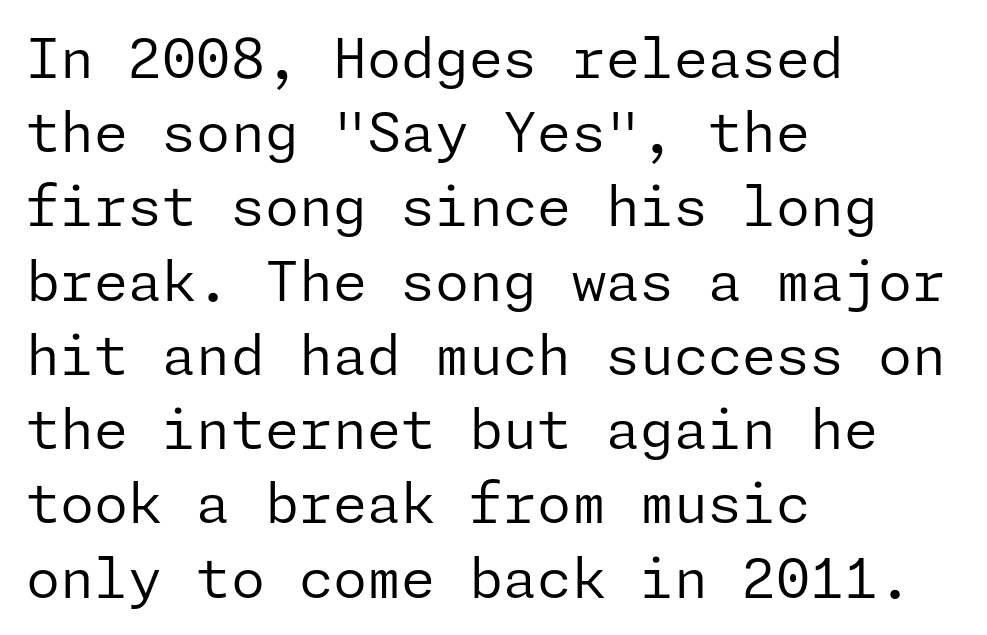
The font sits on the lighter half of the weight spectrum, regular included. Upright lettering throughout. Reading down the block, your eye returns to a fixed left position each line. Tracking here is standard; glyphs follow each other at the usual distance. Decoration check: the copy has no underline. The passage shown stacks its lines at a standard gap.
